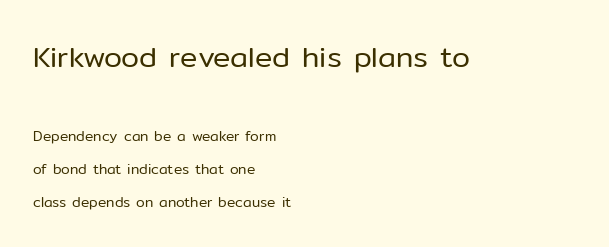
{"serif": "no", "italic": "no", "bold": "no", "weight": "regular", "width": "normal", "stroke_contrast": "low", "x_height": "medium", "monospaced": "no", "underline": "no", "align": "left", "line_spacing": "loose", "line_spacing_ratio": 2.35, "letter_spacing": "normal", "letter_spacing_em": 0.0, "larger_block": "first", "size_ratio": 2.07, "glyph_px": 29}
